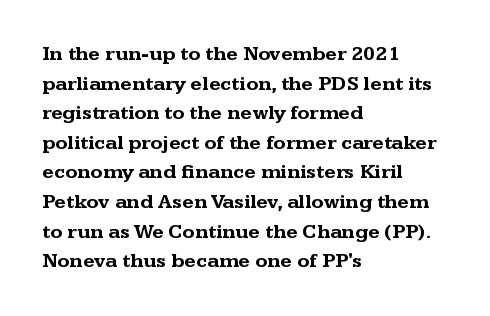
The image shows 20 px bold type, upright; set left-aligned, normal line spacing (1.48x), normal letter spacing, not underlined.
